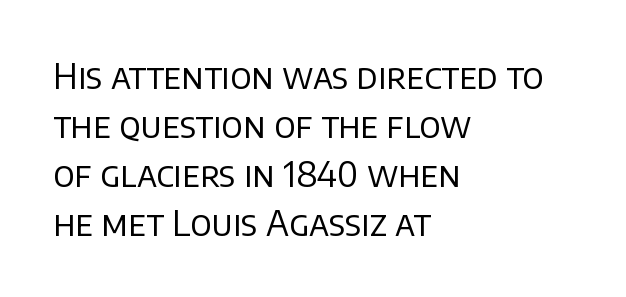
Q: Is the text bold? A: No.
Q: Is the text italic (slanted)? A: No, it is upright.
Q: Is the typeface a serif or a sans-serif typeface? A: Sans-serif.
Q: Is the text underlined? A: No.
Q: How is the paragraph aligned? A: Left-aligned.
Q: Is the spacing between letters normal or unusually wide? A: Normal.
Q: Is the spacing between lines tight, normal or loose? A: Normal.
Q: Width (condensed, normal, or wide)? A: Normal.
Q: Stroke contrast? A: Low.
Q: x-height? A: Large.
Q: Monospaced? A: No.
